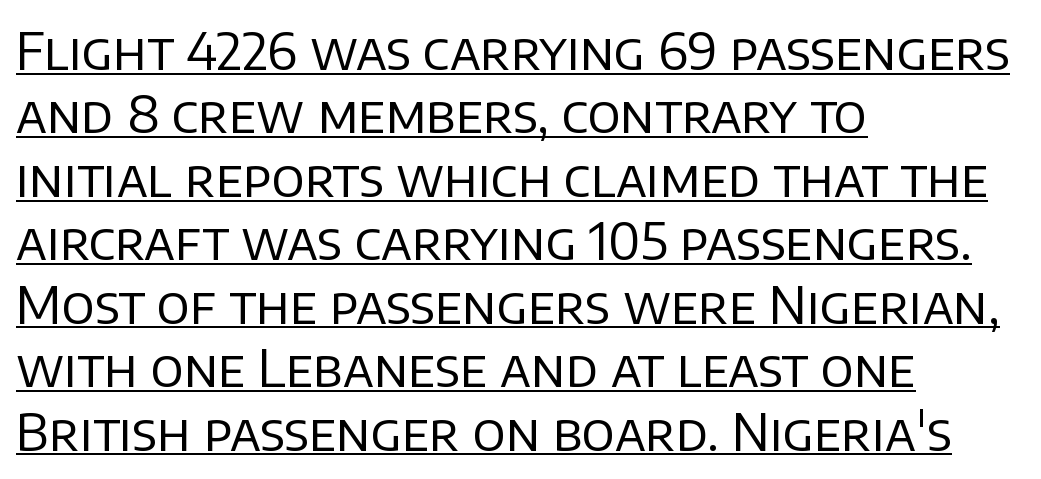
The image shows 52 px regular-weight sans-serif type, upright; set left-aligned, line spacing 1.22x, normal letter spacing, underlined; low stroke contrast and a large x-height.
